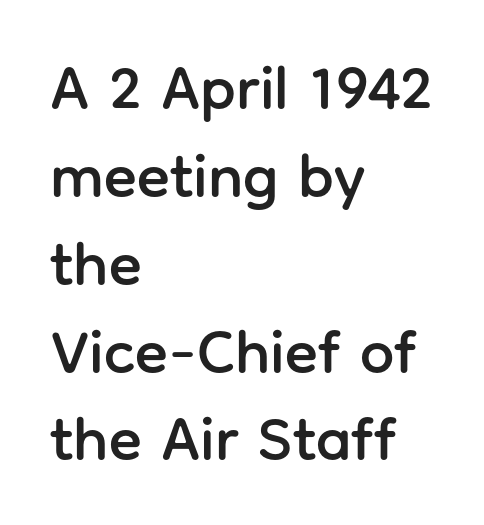
The letters stand upright; this is a roman face. Reading down the block, your eye returns to a fixed left position each line. Check the space under the baseline: it is left empty. Quick note: interline space is typical.
